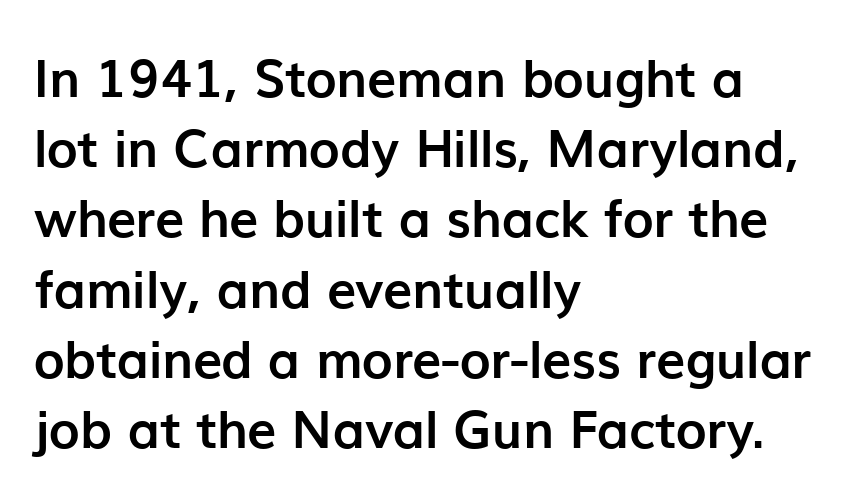
The image shows 52 px semibold sans-serif type, upright; set left-aligned, normal line spacing (1.35x), normal letter spacing, not underlined; low stroke contrast and a medium x-height.
